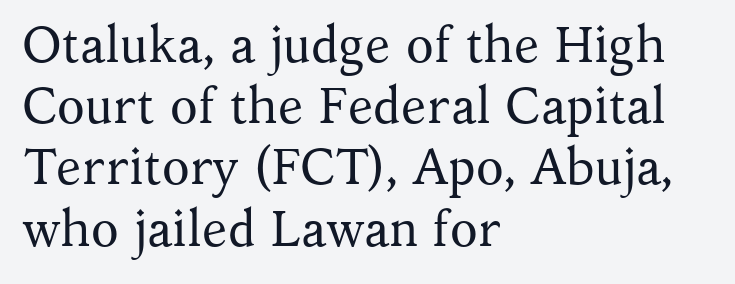
The image shows 51 px regular-weight serif type, upright; set left-aligned, line spacing 1.2x, normal letter spacing, not underlined; medium stroke contrast and a medium x-height.
